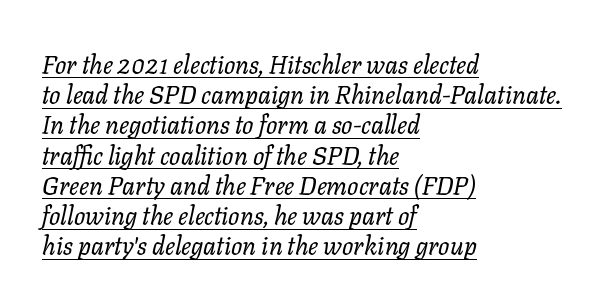
The image shows 25 px text type, italic (leaning right); set left-aligned, line spacing 1.21x, normal letter spacing, underlined.
